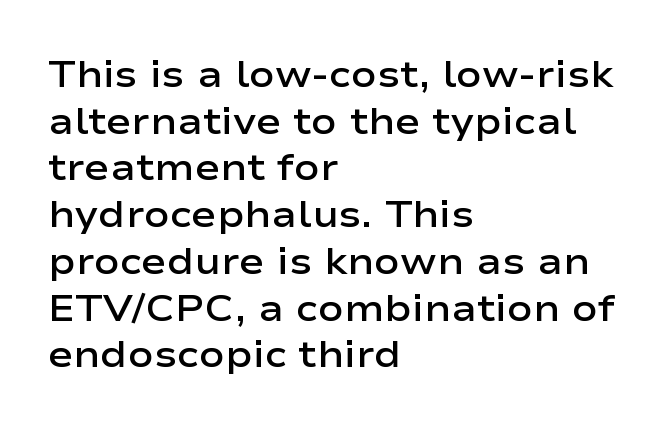
Q: Is the text bold? A: Semi-bold.
Q: Is the text italic (slanted)? A: No, it is upright.
Q: Is the typeface a serif or a sans-serif typeface? A: Sans-serif.
Q: Is the text underlined? A: No.
Q: How is the paragraph aligned? A: Left-aligned.
Q: Is the spacing between letters normal or unusually wide? A: Normal.
Q: Width (condensed, normal, or wide)? A: Wide.
Q: Stroke contrast? A: Low.
Q: x-height? A: Medium.
Q: Monospaced? A: No.
